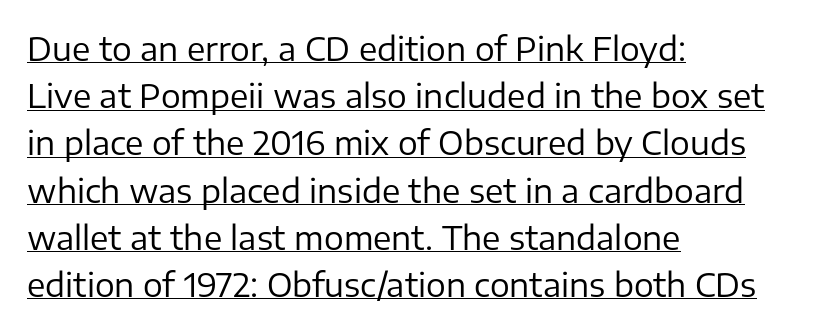
Every stem runs plumb, perpendicular to the baseline. One glance says typical: line gaps are just what's usual. The passage shown has conventional tracking throughout. These lines are composed in type without serifs. Alignment: flush left. The typesetter has applied underlining to the passage shown.
